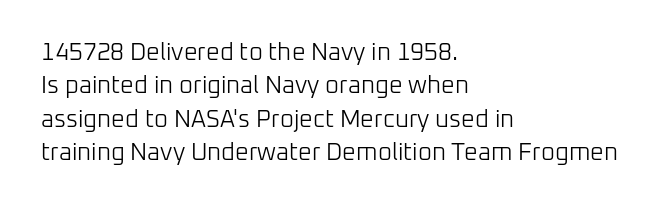
The image shows 24 px text type, upright; set left-aligned, normal line spacing (1.39x), normal letter spacing, not underlined.
